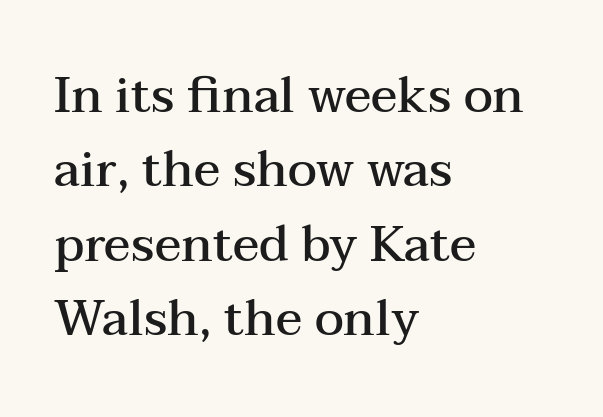
The image shows 49 px semibold, wide serif type, upright; set left-aligned, normal line spacing (1.52x), normal letter spacing, not underlined; medium stroke contrast and a medium x-height.
